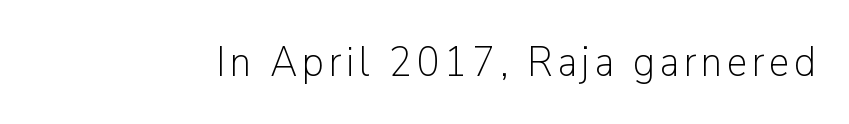
{"serif": "no", "italic": "no", "bold": "no", "weight": "light", "width": "normal", "stroke_contrast": "low", "x_height": "medium", "monospaced": "no", "underline": "no", "glyph_px": 42}
